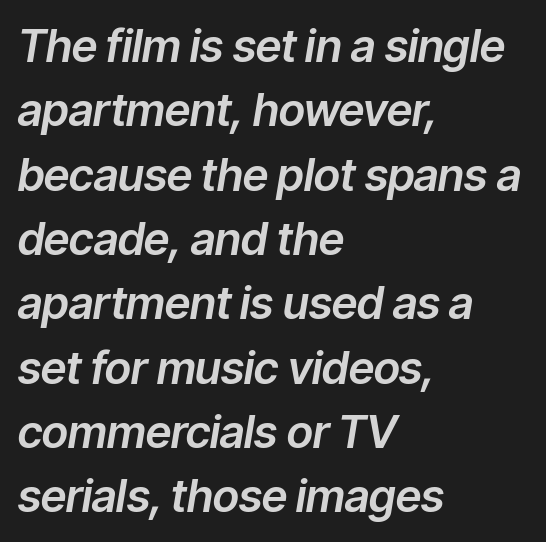
Q: Is the text italic (slanted)? A: Yes, it leans right by about 9 degrees.
Q: Is the text underlined? A: No.
Q: How is the paragraph aligned? A: Left-aligned.
Q: Is the spacing between letters normal or unusually wide? A: Normal.
Q: Is the spacing between lines tight, normal or loose? A: Normal.
Q: Width (condensed, normal, or wide)? A: Normal.
Q: Stroke contrast? A: Low.
Q: x-height? A: Medium.
Q: Monospaced? A: No.
